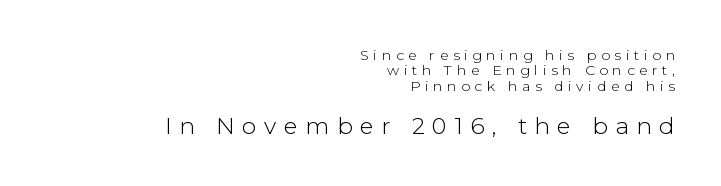
The image shows 23 px text type, upright; set right-aligned, tight line spacing (1.1x), unusually wide letter spacing (+0.33 em), not underlined; the second (bottom) block is 1.64x larger.
